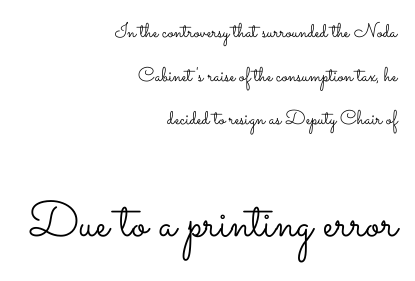
{"bold": "no", "weight": "light", "width": "wide", "stroke_contrast": "low", "x_height": "small", "monospaced": "no", "underline": "no", "align": "right", "line_spacing": "loose", "line_spacing_ratio": 2.18, "letter_spacing": "normal", "letter_spacing_em": 0.0, "larger_block": "second", "size_ratio": 2.5, "glyph_px": 50}
